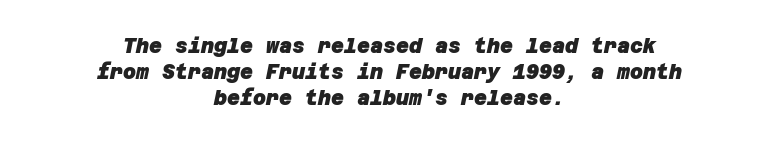
The image shows 20 px bold type; set centered, normal line spacing (1.29x), normal letter spacing, not underlined.
